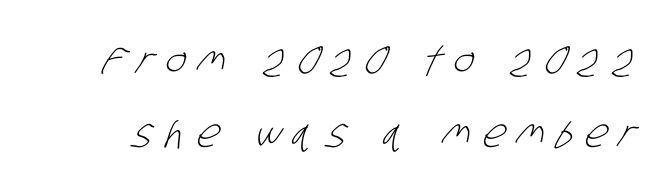
The image shows 39 px light, condensed sans-serif type; set line spacing 1.88x, unusually wide letter spacing (+0.31 em), not underlined; low stroke contrast and a large x-height.
